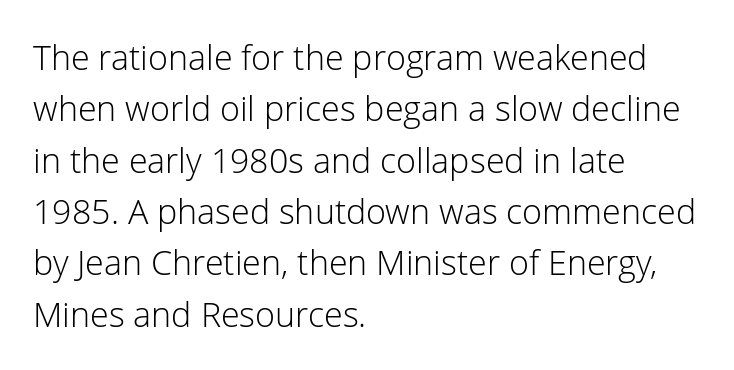
Q: Is the text bold? A: No.
Q: Is the text italic (slanted)? A: No, it is upright.
Q: Is the typeface a serif or a sans-serif typeface? A: Sans-serif.
Q: Is the text underlined? A: No.
Q: How is the paragraph aligned? A: Left-aligned.
Q: Is the spacing between letters normal or unusually wide? A: Normal.
Q: Is the spacing between lines tight, normal or loose? A: Normal.
Q: Width (condensed, normal, or wide)? A: Normal.
Q: Stroke contrast? A: Low.
Q: x-height? A: Medium.
Q: Monospaced? A: No.
